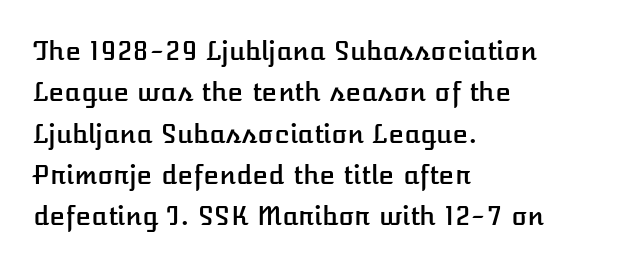
Q: Is the text italic (slanted)? A: No, it is upright.
Q: Is the text underlined? A: No.
Q: How is the paragraph aligned? A: Left-aligned.
Q: Is the spacing between letters normal or unusually wide? A: Normal.
Q: Is the spacing between lines tight, normal or loose? A: Normal.
